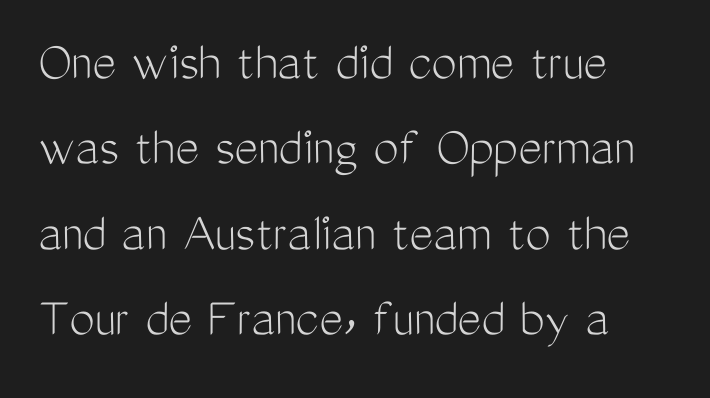
Q: Is the text bold? A: No.
Q: Is the text italic (slanted)? A: No, it is upright.
Q: Is the typeface a serif or a sans-serif typeface? A: Sans-serif.
Q: Is the text underlined? A: No.
Q: How is the paragraph aligned? A: Left-aligned.
Q: Is the spacing between letters normal or unusually wide? A: Normal.
Q: Is the spacing between lines tight, normal or loose? A: Normal.
Q: Width (condensed, normal, or wide)? A: Condensed.
Q: Stroke contrast? A: Medium.
Q: x-height? A: Medium.
Q: Monospaced? A: No.
